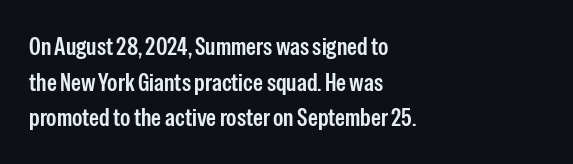
Q: Is the text italic (slanted)? A: No, it is upright.
Q: Is the text underlined? A: No.
Q: How is the paragraph aligned? A: Left-aligned.
Q: Is the spacing between letters normal or unusually wide? A: Normal.
Q: Is the spacing between lines tight, normal or loose? A: Normal.
